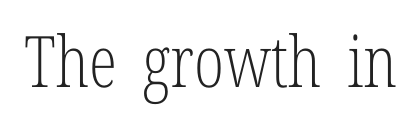
The image shows 71 px light, condensed serif type, upright; set normal letter spacing, not underlined; low stroke contrast and a medium x-height.
